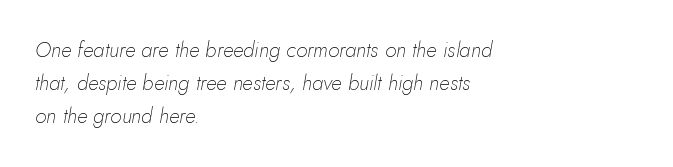
The typography opts for an oblique posture over an upright one. A light-to-regular cut is what we see here. A classic flush-left, rag-right setting is used for this passage. Glyph-to-glyph distance matches everyday printed text. The rows are spaced the way most documents space them. Letters rest on an invisible, unmarked baseline.
